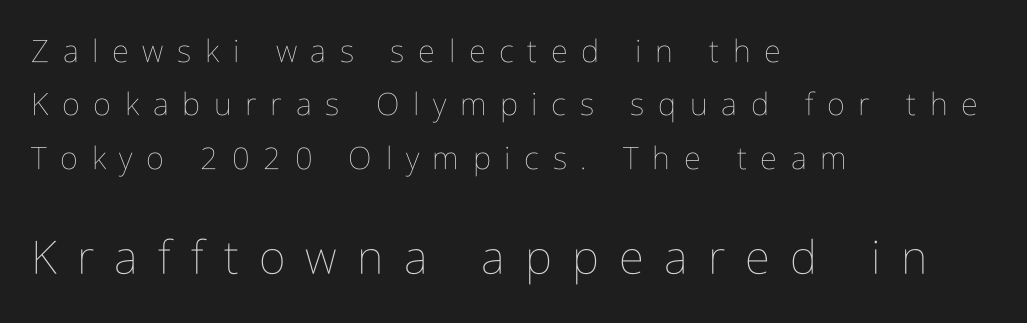
{"italic": "no", "bold": "no", "weight": "thin", "width": "condensed", "stroke_contrast": "low", "x_height": "medium", "monospaced": "no", "underline": "no", "align": "left", "line_spacing_ratio": 1.72, "letter_spacing": "wide", "letter_spacing_em": 0.44, "larger_block": "second", "size_ratio": 1.48, "glyph_px": 46}
